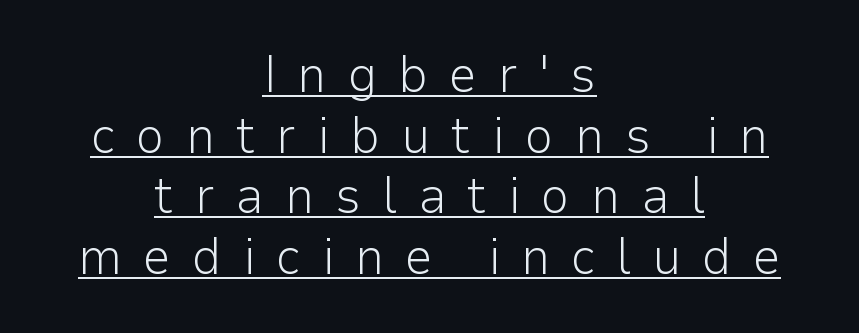
Q: Is the text bold? A: No.
Q: Is the text italic (slanted)? A: No, it is upright.
Q: Is the typeface a serif or a sans-serif typeface? A: Sans-serif.
Q: Is the text underlined? A: Yes.
Q: How is the paragraph aligned? A: Centered.
Q: Is the spacing between letters normal or unusually wide? A: Unusually wide.
Q: Width (condensed, normal, or wide)? A: Normal.
Q: Stroke contrast? A: Low.
Q: x-height? A: Medium.
Q: Monospaced? A: No.
